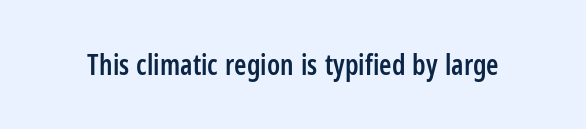
The passage shown is typed in a proportional face where columns would drift. Posture: straight, roman, zero tilt. Regarding serifs, this sample does without them. The glyphs have the mass of a demibold cut, below bold. Standard letterfit; no display-style spreading of the glyphs. The passage shown is not underscored anywhere.
